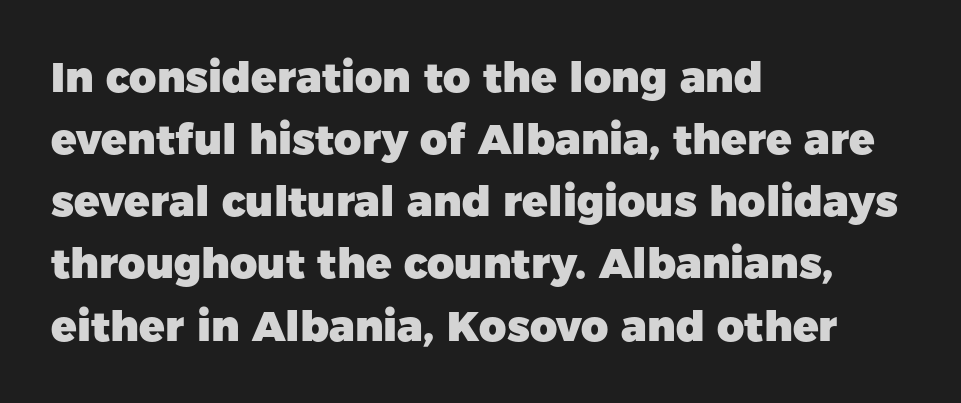
Words float on clear page, feet unadorned. Unlike a traditional serif, this face leaves its strokes unadorned. Is the block centered? No — it sits flush against the left margin. Summary of vertical rhythm: regular, with standard interline spacing.
